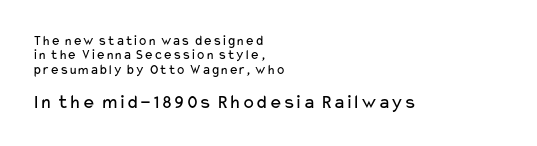
{"italic": "no", "bold": "no", "underline": "no", "align": "left", "line_spacing": "tight", "line_spacing_ratio": 1.03, "letter_spacing": "normal", "letter_spacing_em": 0.0, "larger_block": "second", "size_ratio": 1.43, "glyph_px": 20}
